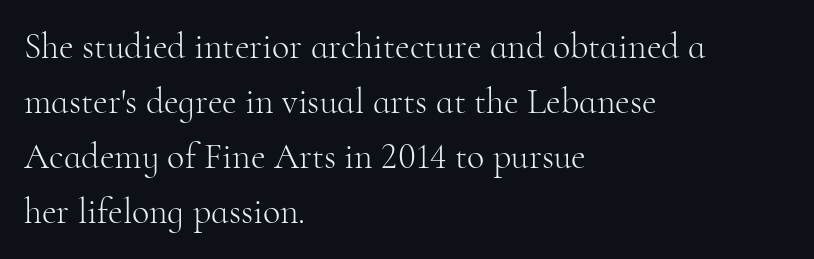
Horizontal bands of white between lines are of average thickness. The letters advance in unequal steps, a hallmark of proportional type. The baseline area is clear. In CSS terms this would be text-align: left.
